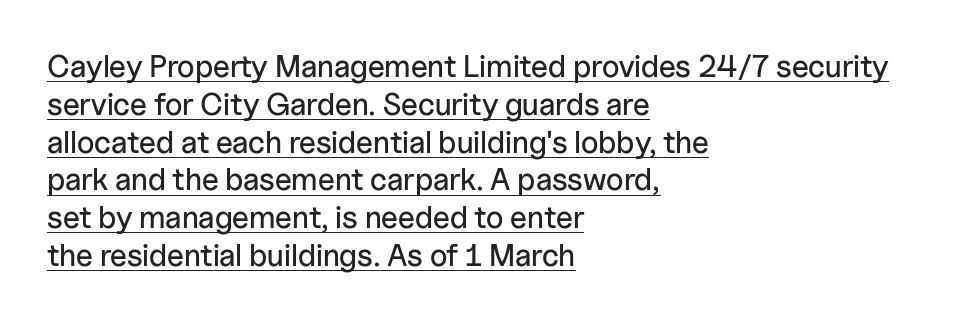
Q: Is the text italic (slanted)? A: No, it is upright.
Q: Is the typeface a serif or a sans-serif typeface? A: Sans-serif.
Q: Is the text underlined? A: Yes.
Q: How is the paragraph aligned? A: Left-aligned.
Q: Is the spacing between letters normal or unusually wide? A: Normal.
Q: Width (condensed, normal, or wide)? A: Normal.
Q: Stroke contrast? A: Low.
Q: x-height? A: Medium.
Q: Monospaced? A: No.
